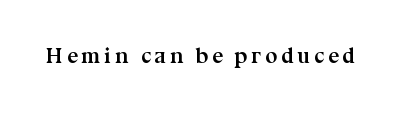
Weight check: bold — yes, fully. Rule under the text: the space is simply empty. Quick note: not italic, upright.
